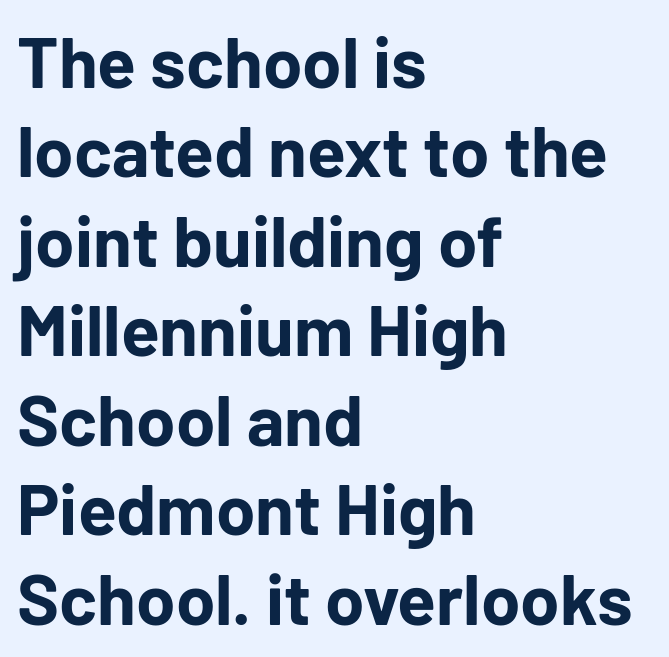
A typesetter would label this face a sans. These lines are rendered in a variable-pitch font. Caption: bold face, heavy strokes. The paragraph has a hard left edge and a soft right edge. The letterforms sit shoulder to shoulder at normal distance. Horizontal bands of white between lines are of average thickness.
